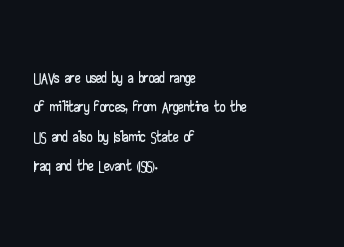
Reading down the block, your eye returns to a fixed left position each line. The type sits square on the baseline with zero lean. The space directly below the letters is spotless. Notice how descenders clear the ascenders below comfortably — that's standard leading. Each word holds together tightly as a unit, with standard inter-letter gaps.
